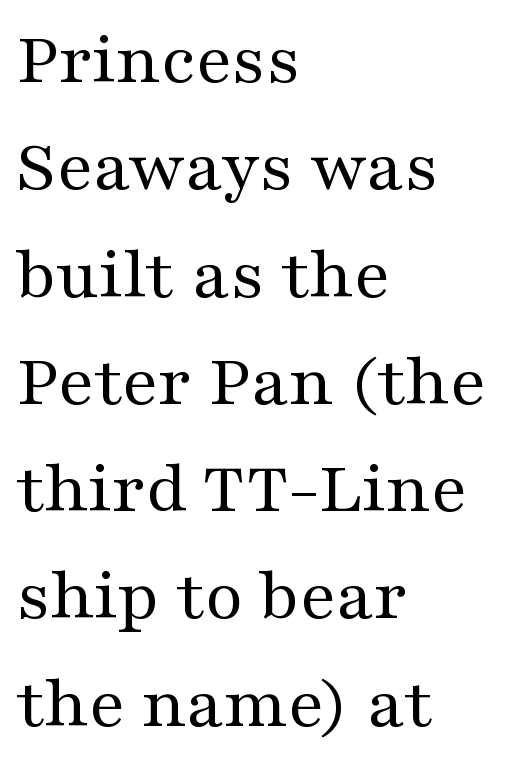
Q: Is the text bold? A: No.
Q: Is the text italic (slanted)? A: No, it is upright.
Q: Is the typeface a serif or a sans-serif typeface? A: Serif.
Q: Is the text underlined? A: No.
Q: How is the paragraph aligned? A: Left-aligned.
Q: Is the spacing between letters normal or unusually wide? A: Normal.
Q: Is the spacing between lines tight, normal or loose? A: Normal.
Q: Width (condensed, normal, or wide)? A: Wide.
Q: Stroke contrast? A: Medium.
Q: x-height? A: Medium.
Q: Monospaced? A: No.
